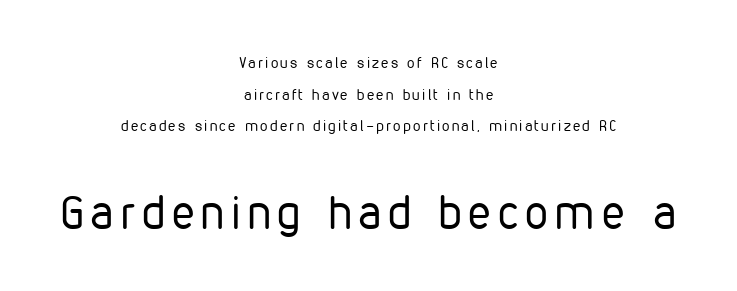
Which chunk is bigger? The second one — the bottom block dwarfs the top. Each letter keeps its own natural width here, so spacing adapts to shape. Letterform terminals end flat and unadorned throughout the passage. Descenders hang freely into open space.
